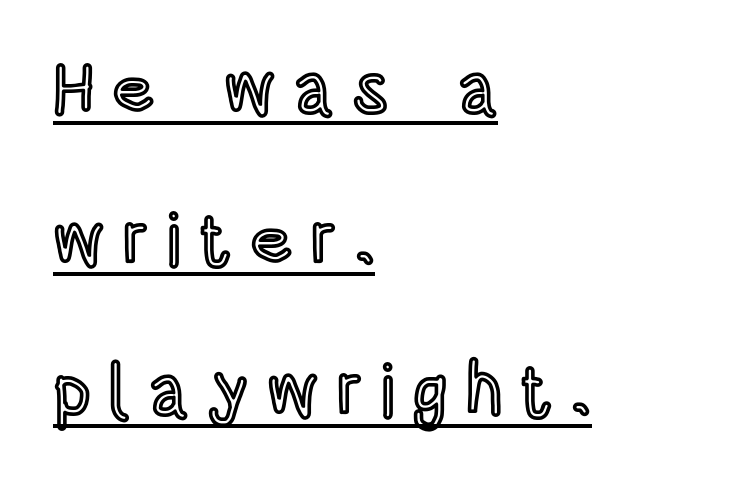
{"italic": "no", "width": "condensed", "x_height": "large", "monospaced": "no", "underline": "yes", "align": "left", "line_spacing": "loose", "line_spacing_ratio": 2.1, "letter_spacing": "wide", "letter_spacing_em": 0.25, "glyph_px": 72}
